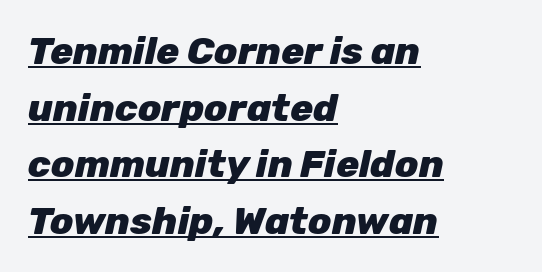
Q: Is the text bold? A: Yes.
Q: Is the text italic (slanted)? A: Yes, it leans right by about 12 degrees.
Q: Is the text underlined? A: Yes.
Q: How is the paragraph aligned? A: Left-aligned.
Q: Is the spacing between letters normal or unusually wide? A: Normal.
Q: Is the spacing between lines tight, normal or loose? A: Normal.
Q: Width (condensed, normal, or wide)? A: Normal.
Q: Stroke contrast? A: Low.
Q: x-height? A: Medium.
Q: Monospaced? A: No.
